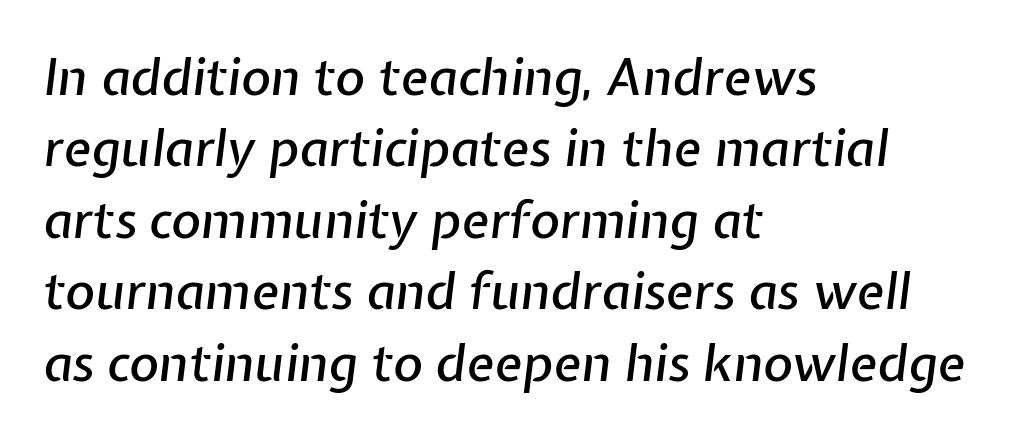
Q: Is the text italic (slanted)? A: Yes, it leans right by about 7 degrees.
Q: Is the text underlined? A: No.
Q: How is the paragraph aligned? A: Left-aligned.
Q: Is the spacing between letters normal or unusually wide? A: Normal.
Q: Is the spacing between lines tight, normal or loose? A: Normal.
Q: Width (condensed, normal, or wide)? A: Normal.
Q: Stroke contrast? A: Low.
Q: x-height? A: Medium.
Q: Monospaced? A: No.
